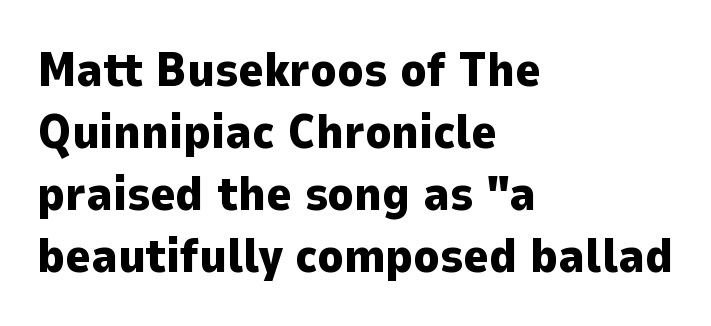
Q: Is the text bold? A: Yes.
Q: Is the text italic (slanted)? A: No, it is upright.
Q: Is the typeface a serif or a sans-serif typeface? A: Sans-serif.
Q: Is the text underlined? A: No.
Q: How is the paragraph aligned? A: Left-aligned.
Q: Is the spacing between letters normal or unusually wide? A: Normal.
Q: Is the spacing between lines tight, normal or loose? A: Normal.
Q: Width (condensed, normal, or wide)? A: Normal.
Q: Stroke contrast? A: Low.
Q: x-height? A: Medium.
Q: Monospaced? A: No.
